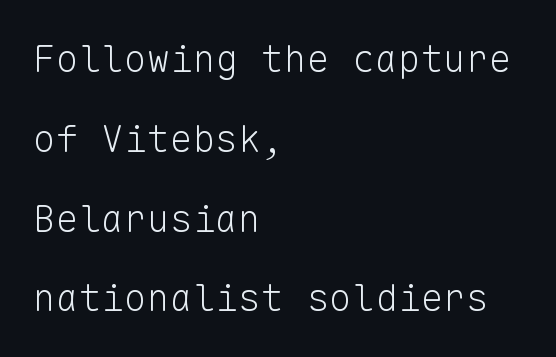
The image shows 38 px light sans-serif type, upright, monospaced; set left-aligned, loose line spacing (2.1x), normal letter spacing, not underlined; low stroke contrast and a medium x-height.
